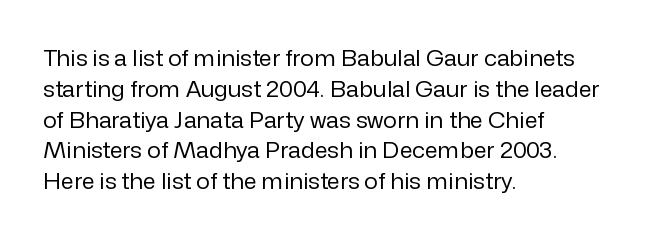
Q: Is the text bold? A: No.
Q: Is the text italic (slanted)? A: No, it is upright.
Q: Is the text underlined? A: No.
Q: How is the paragraph aligned? A: Left-aligned.
Q: Is the spacing between letters normal or unusually wide? A: Normal.
Q: Is the spacing between lines tight, normal or loose? A: Normal.
